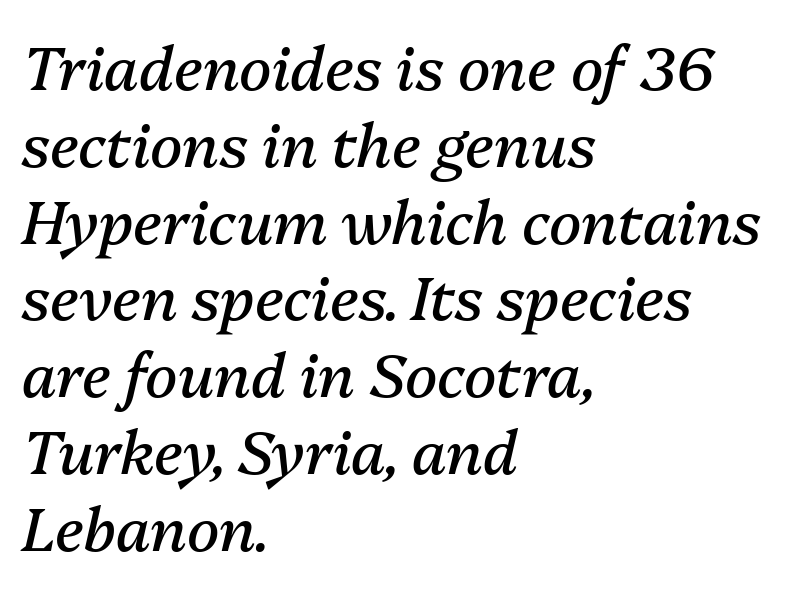
Q: Is the text bold? A: No.
Q: Is the text italic (slanted)? A: Yes, it leans right by about 13 degrees.
Q: Is the text underlined? A: No.
Q: How is the paragraph aligned? A: Left-aligned.
Q: Is the spacing between letters normal or unusually wide? A: Normal.
Q: Is the spacing between lines tight, normal or loose? A: Normal.
Q: Width (condensed, normal, or wide)? A: Normal.
Q: Stroke contrast? A: Medium.
Q: x-height? A: Medium.
Q: Monospaced? A: No.
